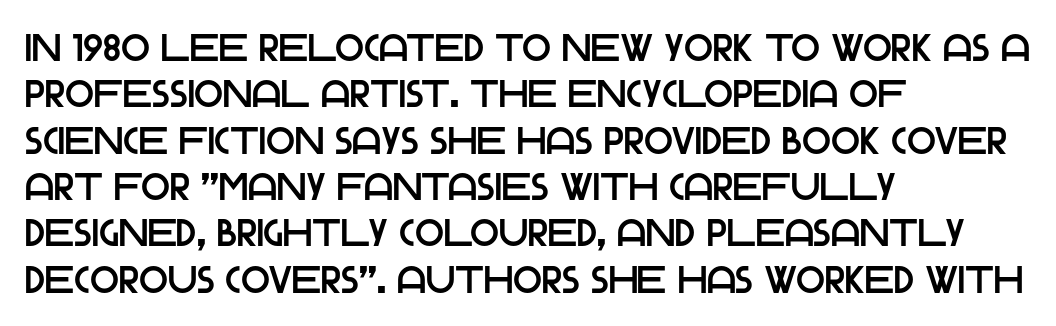
The image shows 38 px sans-serif type, upright; set left-aligned, line spacing 1.22x, normal letter spacing, not underlined; low stroke contrast and a large x-height.
